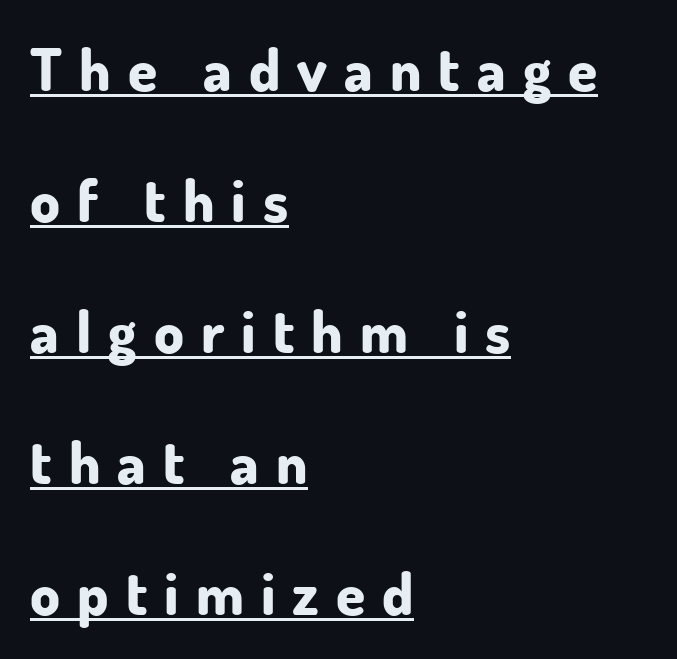
Serif or sans? Sans — the stroke terminals are bare. You could not count columns in this text — the font is proportionally spaced. Every row of glyphs begins at an identical x-position on the left. A roman cut, with each character standing at attention. These characters rest on top of a visible drawn line.
